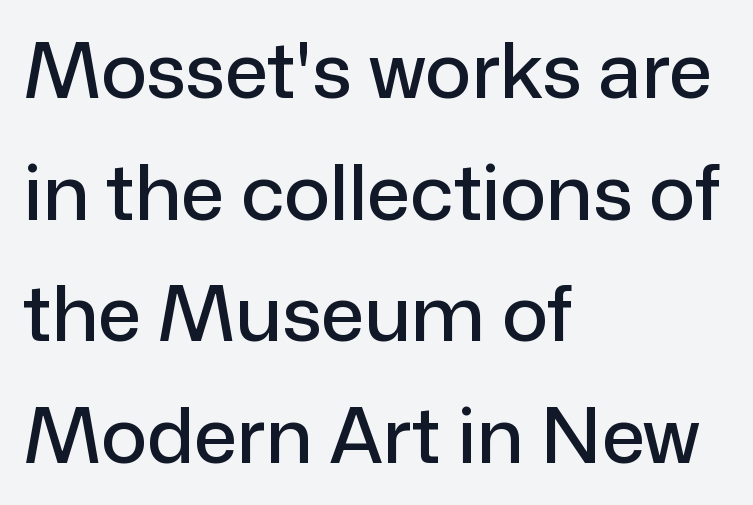
{"serif": "no", "italic": "no", "width": "normal", "stroke_contrast": "low", "x_height": "medium", "monospaced": "no", "underline": "no", "align": "left", "line_spacing": "normal", "line_spacing_ratio": 1.58, "letter_spacing": "normal", "letter_spacing_em": 0.0, "glyph_px": 77}
